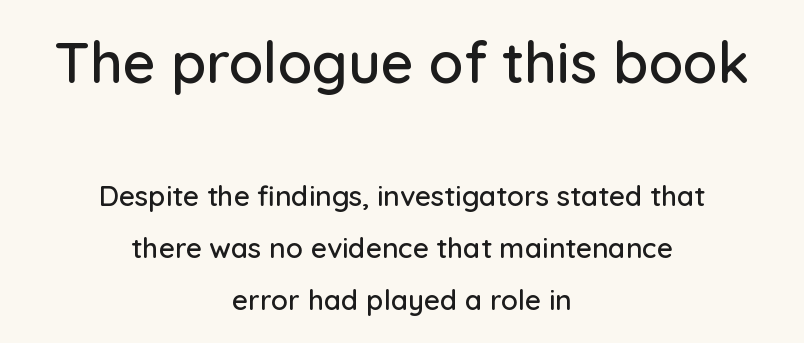
The image shows 57 px sans-serif type, upright; set centered, line spacing 1.86x, normal letter spacing, not underlined; the first (top) block is 2.04x larger; low stroke contrast and a medium x-height.
